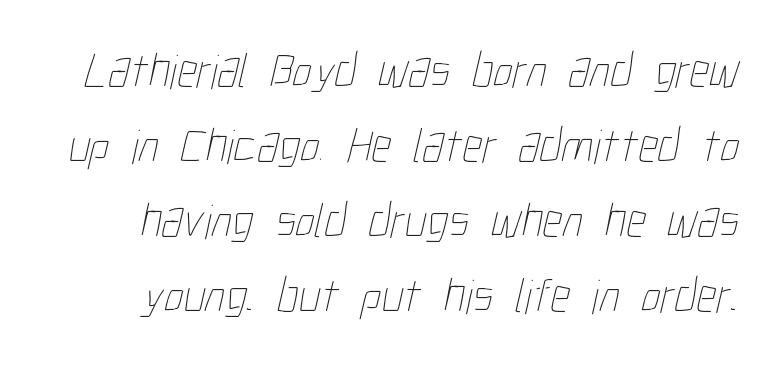
The image shows 49 px thin, condensed type; set normal line spacing (1.53x), normal letter spacing, not underlined; low stroke contrast and a medium x-height.
